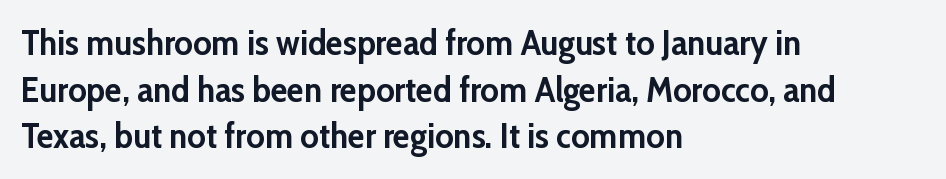
Q: Is the text bold? A: Yes.
Q: Is the text italic (slanted)? A: No, it is upright.
Q: Is the typeface a serif or a sans-serif typeface? A: Sans-serif.
Q: Is the text underlined? A: No.
Q: How is the paragraph aligned? A: Left-aligned.
Q: Is the spacing between letters normal or unusually wide? A: Normal.
Q: Is the spacing between lines tight, normal or loose? A: Normal.
Q: Width (condensed, normal, or wide)? A: Normal.
Q: Stroke contrast? A: Low.
Q: x-height? A: Medium.
Q: Monospaced? A: No.
